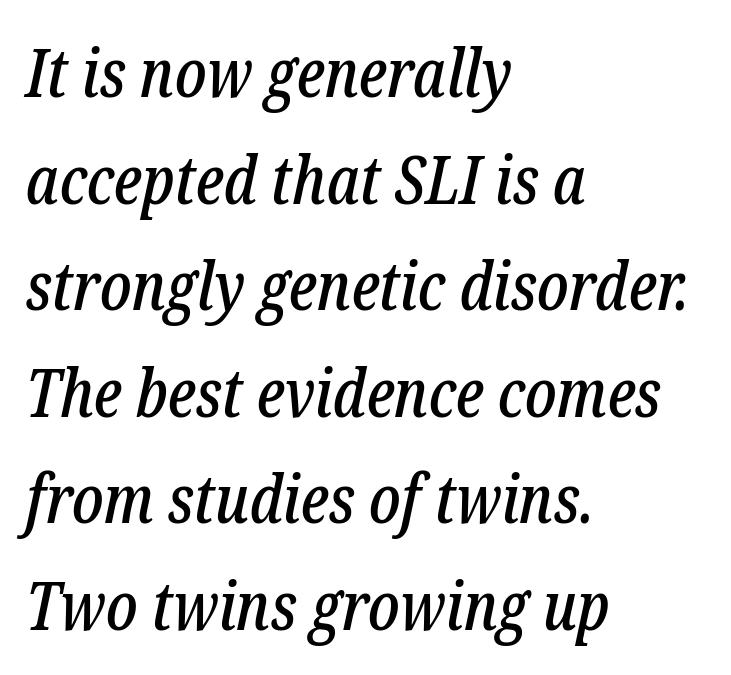
{"serif": "yes", "italic": "yes", "lean": "right", "slant_degrees": 12, "width": "condensed", "stroke_contrast": "low", "x_height": "medium", "monospaced": "no", "underline": "no", "align": "left", "line_spacing": "normal", "line_spacing_ratio": 1.59, "letter_spacing": "normal", "letter_spacing_em": 0.0, "glyph_px": 67}
